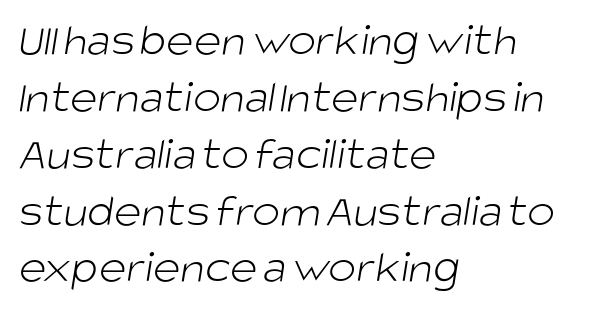
{"serif": "no", "bold": "no", "weight": "light", "width": "normal", "stroke_contrast": "low", "x_height": "large", "monospaced": "no", "underline": "no", "align": "left", "line_spacing_ratio": 1.21, "letter_spacing": "normal", "letter_spacing_em": 0.0, "glyph_px": 47}
